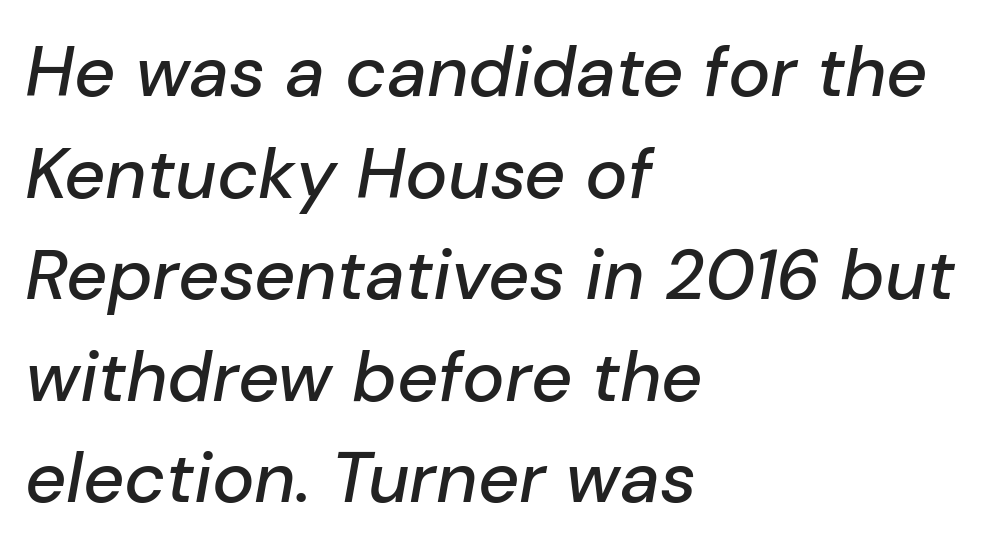
{"italic": "yes", "lean": "right", "slant_degrees": 10, "width": "normal", "stroke_contrast": "low", "x_height": "medium", "monospaced": "no", "underline": "no", "align": "left", "line_spacing": "normal", "line_spacing_ratio": 1.43, "letter_spacing": "normal", "letter_spacing_em": 0.0, "glyph_px": 71}
